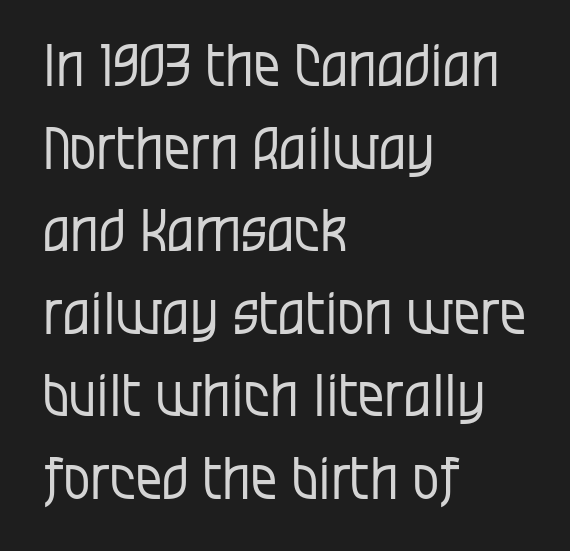
The image shows 59 px regular-weight, condensed sans-serif type, upright; set left-aligned, normal line spacing (1.4x), normal letter spacing, not underlined; low stroke contrast and a large x-height.
